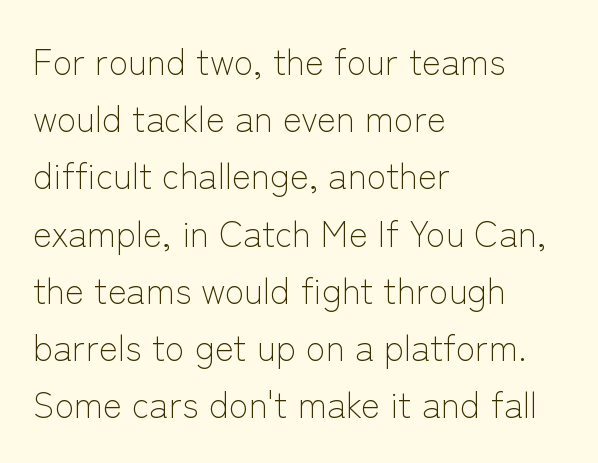
Line starts are locked; line ends wander. You could not count columns in this text — the font is proportionally spaced. The line texture is even and compact thanks to regular tracking. Examine the stroke ends and you'll find no serifs.
